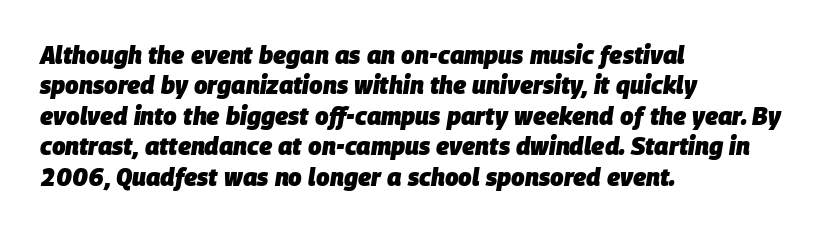
Regular leading. Italic: yes, the glyphs are oblique. Letters rest on an invisible, unmarked baseline. No extra tracking has been applied to these lines.
